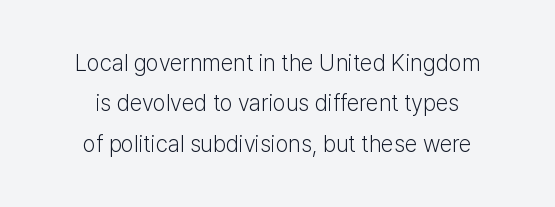
{"italic": "no", "bold": "no", "underline": "no", "line_spacing_ratio": 1.76, "letter_spacing": "normal", "letter_spacing_em": 0.0, "glyph_px": 23}
